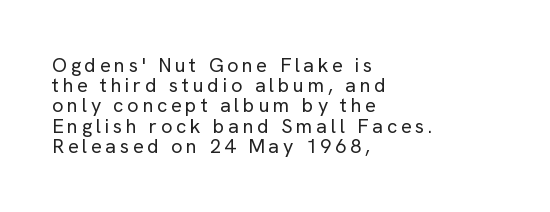
{"italic": "no", "bold": "no", "underline": "no", "align": "left", "line_spacing": "tight", "line_spacing_ratio": 1.01, "glyph_px": 20}
